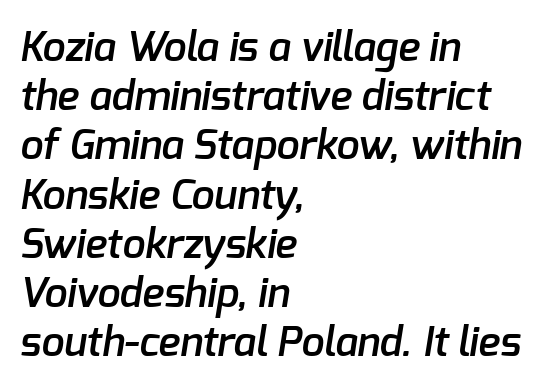
The image shows 41 px semibold sans-serif type; set left-aligned, line spacing 1.2x, normal letter spacing, not underlined; low stroke contrast and a medium x-height.
